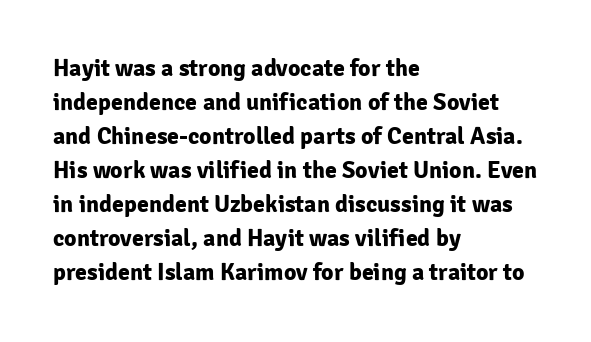
The passage shown stacks its lines at a standard gap. These lines keep a tight, regular rhythm from letter to letter. Descenders hang freely into open space. The sample has been set heavy, in full bold. Leftover space on each line is placed entirely after the last word. Nope, not italic — everything's standing straight.
